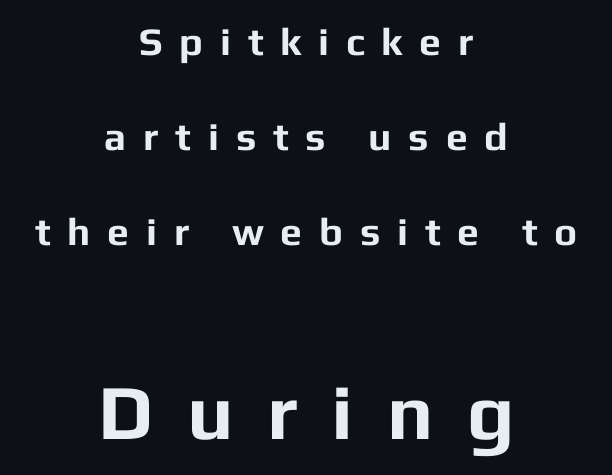
Nope, not italic — everything's standing straight. Vertically, the passage feels expansive, rows floating well apart. In this sample the second text group is rendered at the bigger scale. Reading down the block, each line starts at a different indent, mirrored at its end.
